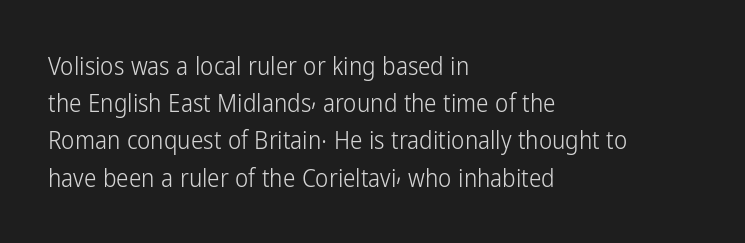
Each new line begins a customary step beneath the previous one. In CSS terms this would be text-align: left. Every character sits straight up, as roman type does. Inter-character spacing is left at the font's built-in metrics.
